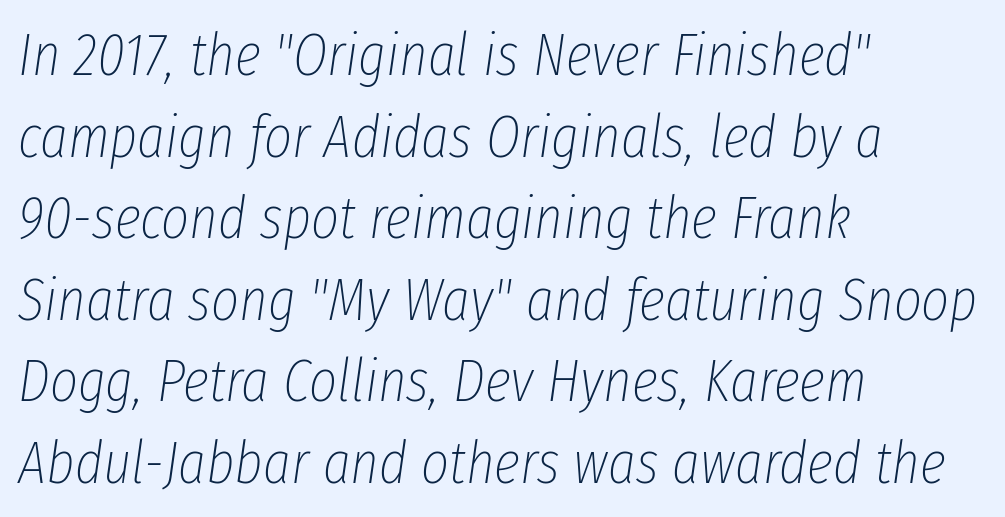
Q: Is the text bold? A: No.
Q: Is the text italic (slanted)? A: Yes, it leans right by about 8 degrees.
Q: Is the text underlined? A: No.
Q: How is the paragraph aligned? A: Left-aligned.
Q: Is the spacing between letters normal or unusually wide? A: Normal.
Q: Is the spacing between lines tight, normal or loose? A: Normal.
Q: Width (condensed, normal, or wide)? A: Condensed.
Q: Stroke contrast? A: Low.
Q: x-height? A: Medium.
Q: Monospaced? A: No.
